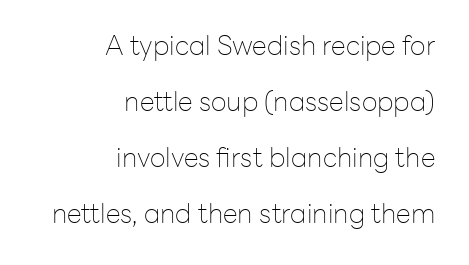
{"italic": "no", "bold": "no", "underline": "no", "align": "right", "line_spacing": "loose", "line_spacing_ratio": 2.08, "letter_spacing": "normal", "letter_spacing_em": 0.0, "glyph_px": 27}
